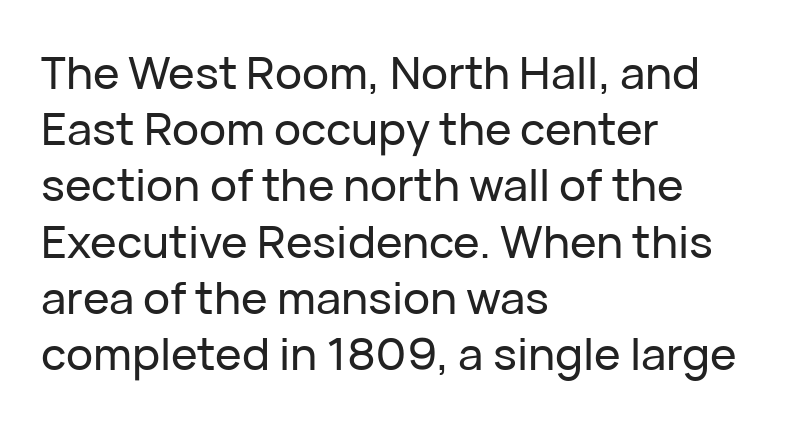
The image shows 45 px sans-serif type, upright; set left-aligned, normal line spacing (1.25x), normal letter spacing, not underlined; low stroke contrast and a medium x-height.
